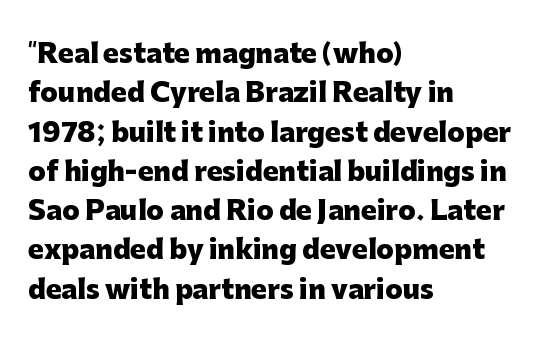
Typeset ragged right — the left edge is the straight one. The passage shown is not underscored anywhere. The lettering stays uniformly vertical, giving the passage a roman look. Short note: letters normally spaced.
